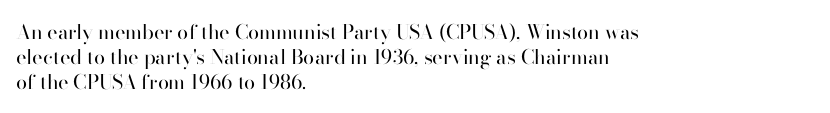
{"italic": "no", "bold": "no", "underline": "no", "align": "left", "line_spacing_ratio": 1.24, "letter_spacing": "normal", "letter_spacing_em": 0.0, "glyph_px": 20}
